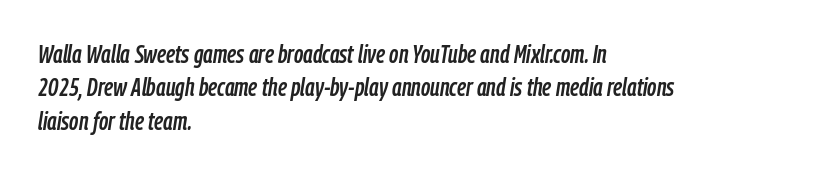
The image shows 25 px text type, italic (leaning right); set left-aligned, normal line spacing (1.34x), normal letter spacing, not underlined.
